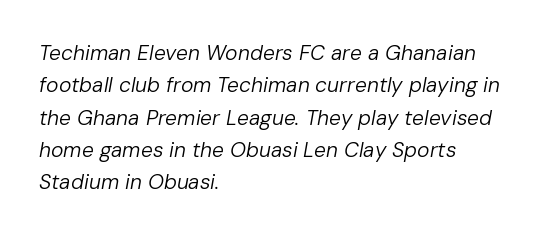
Posture: slanted. The cut favours lightness, reaching ordinary text weight at its darkest. Each word holds together tightly as a unit, with standard inter-letter gaps. The passage shown is not underscored anywhere. Line starts are locked; line ends wander.
